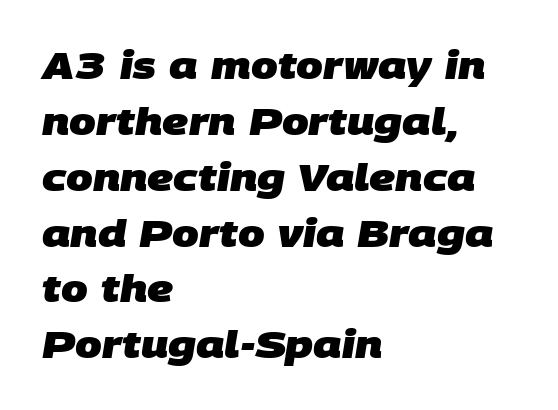
{"serif": "no", "bold": "yes", "weight": "heavy", "width": "normal", "stroke_contrast": "low", "x_height": "large", "monospaced": "no", "underline": "no", "align": "left", "line_spacing": "normal", "line_spacing_ratio": 1.47, "letter_spacing": "normal", "letter_spacing_em": 0.0, "glyph_px": 38}
